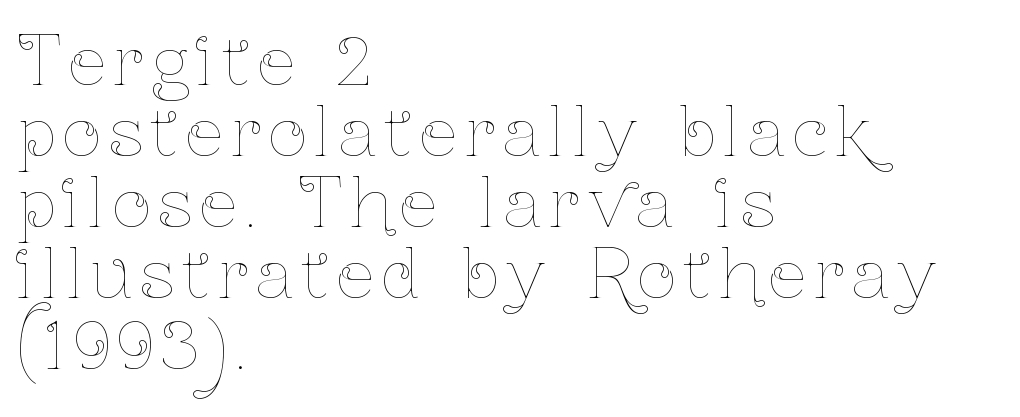
Q: Is the text bold? A: No.
Q: Is the text italic (slanted)? A: No, it is upright.
Q: Is the text underlined? A: No.
Q: How is the paragraph aligned? A: Left-aligned.
Q: Is the spacing between lines tight, normal or loose? A: Tight.
Q: Width (condensed, normal, or wide)? A: Condensed.
Q: Stroke contrast? A: Low.
Q: x-height? A: Medium.
Q: Monospaced? A: No.
